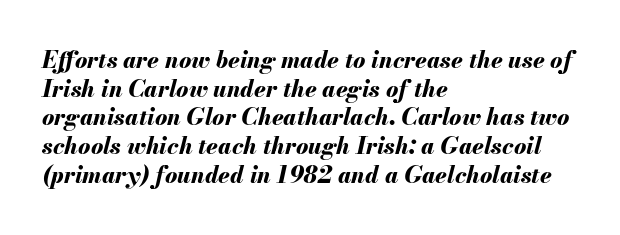
The image shows 23 px bold type, italic (leaning right); set left-aligned, normal line spacing (1.25x), normal letter spacing, not underlined.
